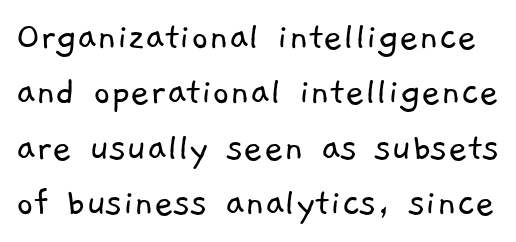
{"serif": "no", "bold": "no", "weight": "light", "width": "normal", "stroke_contrast": "low", "x_height": "medium", "monospaced": "no", "underline": "no", "line_spacing": "normal", "line_spacing_ratio": 1.32, "letter_spacing": "normal", "letter_spacing_em": 0.0, "glyph_px": 42}
